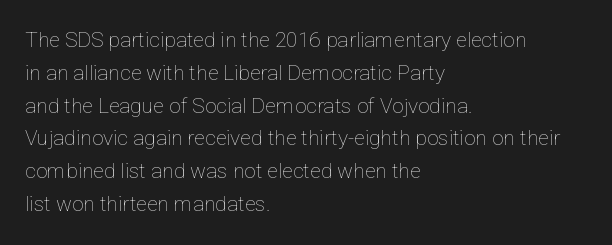
{"italic": "no", "bold": "no", "underline": "no", "align": "left", "line_spacing": "normal", "line_spacing_ratio": 1.56, "letter_spacing": "normal", "letter_spacing_em": 0.0, "glyph_px": 21}
